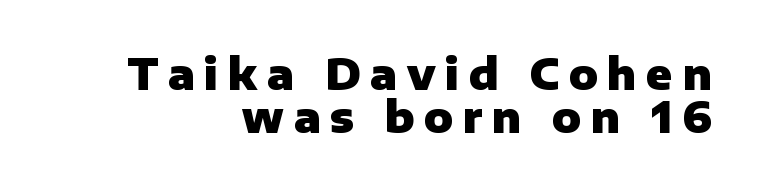
Type without underlining. Note the varied advance widths — an 'i' is clearly narrower than an 'm'. Regarding leading, the lines here are crowded together. Notice how the passage keeps a crisp vertical edge on the right only. This rendering widens character spacing well past its baseline value.
